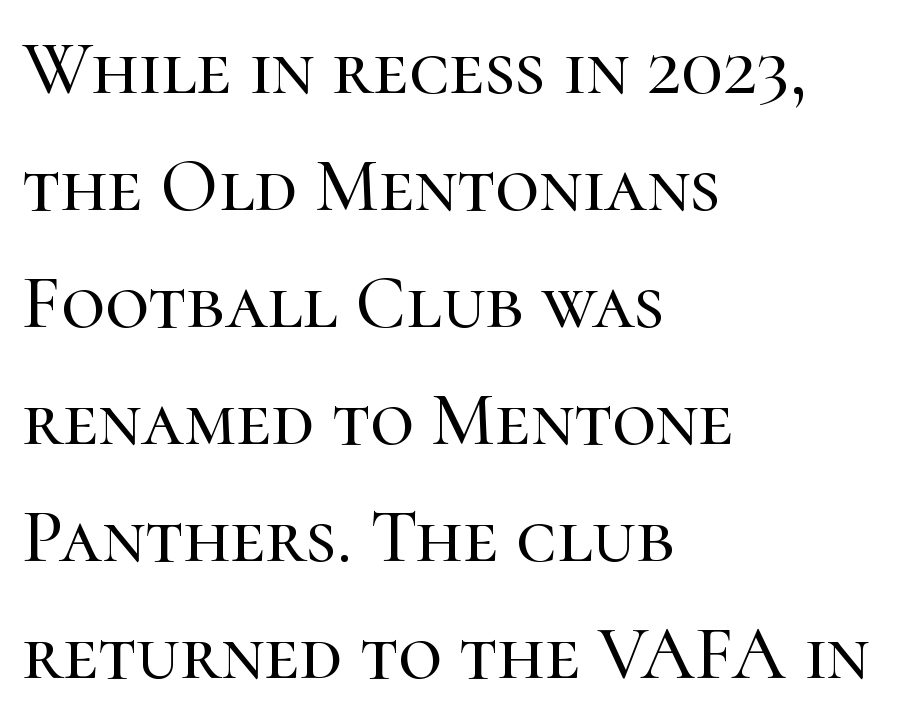
The characters display serif detailing at their extremities. A bare baseline throughout the passage. Compared with a centered layout, this one pins lines to the left instead. The typography opts for an upright posture over an oblique one. Here the designer chose a conventional face with non-uniform glyph widths. The designer left line spacing at the default.
